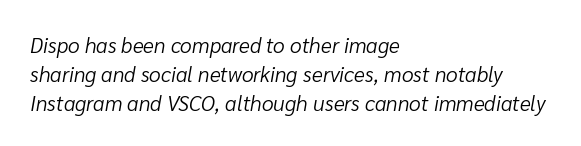
{"italic": "yes", "lean": "right", "slant_degrees": 10, "bold": "no", "underline": "no", "align": "left", "line_spacing": "normal", "line_spacing_ratio": 1.37, "letter_spacing": "normal", "letter_spacing_em": 0.0, "glyph_px": 21}
